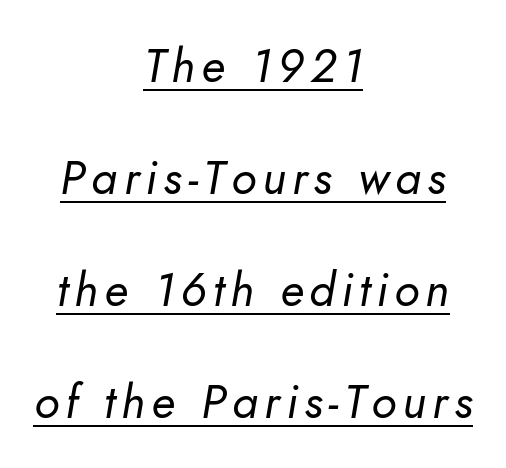
The image shows 47 px regular-weight type, italic (leaning right); set centered, loose line spacing (2.38x), underlined; low stroke contrast and a small x-height.
